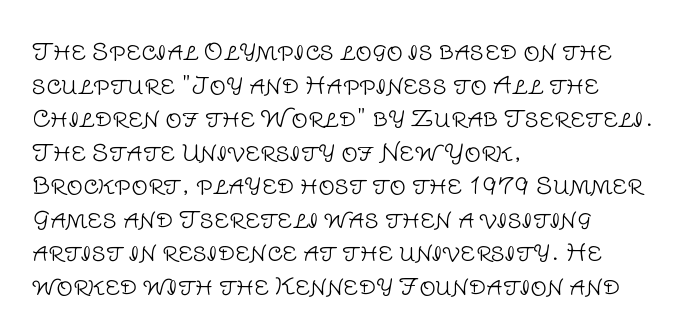
What stands out about the letter spacing? Nothing — it is the standard amount. Type without underlining. Is there much room between lines? A standard amount, neither cramped nor airy.
